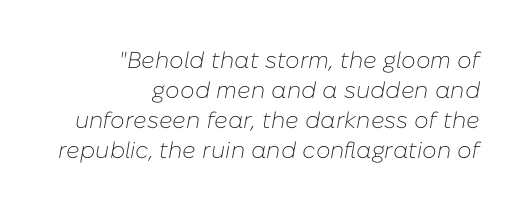
Q: Is the text bold? A: No.
Q: Is the text italic (slanted)? A: Yes, it leans right by about 10 degrees.
Q: Is the text underlined? A: No.
Q: How is the paragraph aligned? A: Right-aligned.
Q: Is the spacing between letters normal or unusually wide? A: Normal.
Q: Is the spacing between lines tight, normal or loose? A: Normal.
